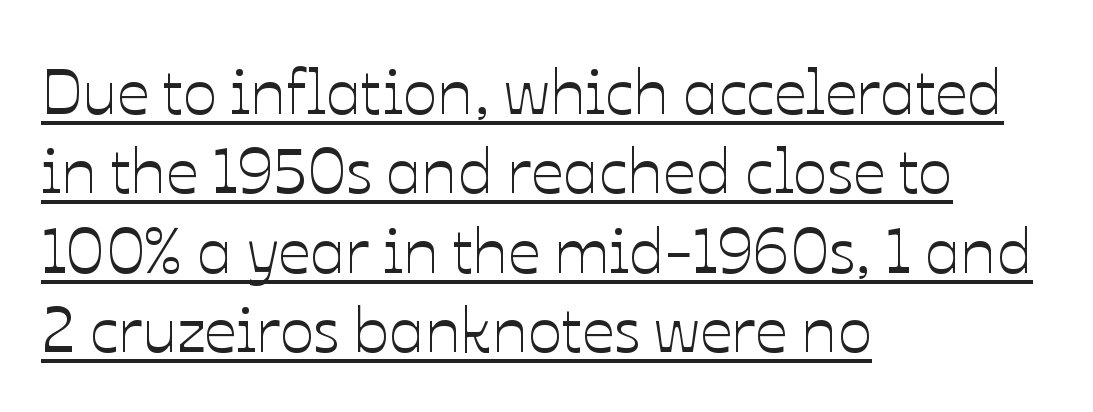
The image shows 64 px text type, upright; set left-aligned, line spacing 1.24x, normal letter spacing, underlined; low stroke contrast and a medium x-height.
